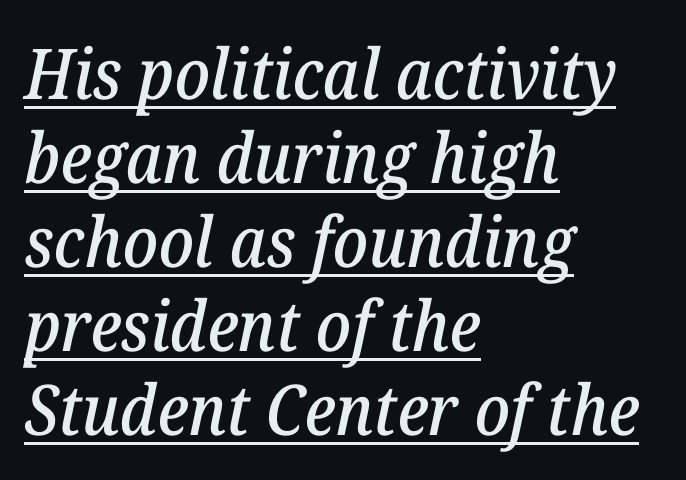
The image shows 70 px serif type, italic (leaning right); set left-aligned, line spacing 1.2x, normal letter spacing, underlined; low stroke contrast and a medium x-height.
